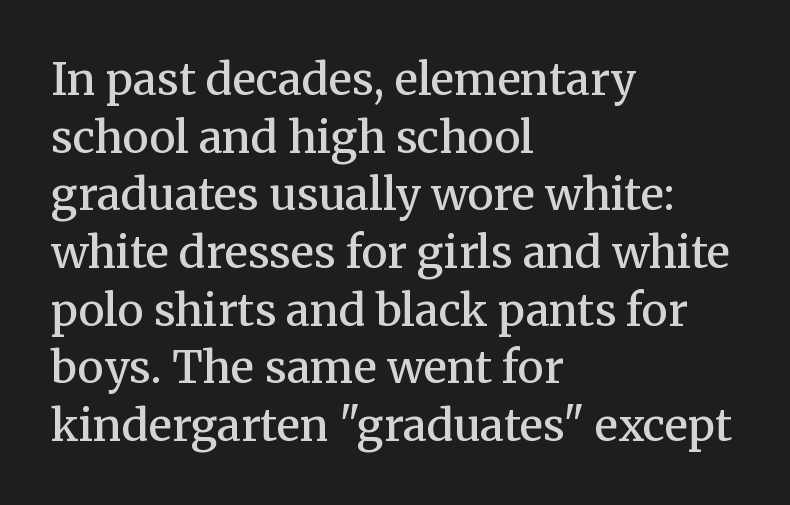
In terms of letterspacing, this is plain default setting. Strokes here are thickened, but only to semibold level. The letters stand upright; this is a roman face. Descenders hang freely into open space. Leading: standard. The face used here is proportionally spaced, like ordinary book or web type.
